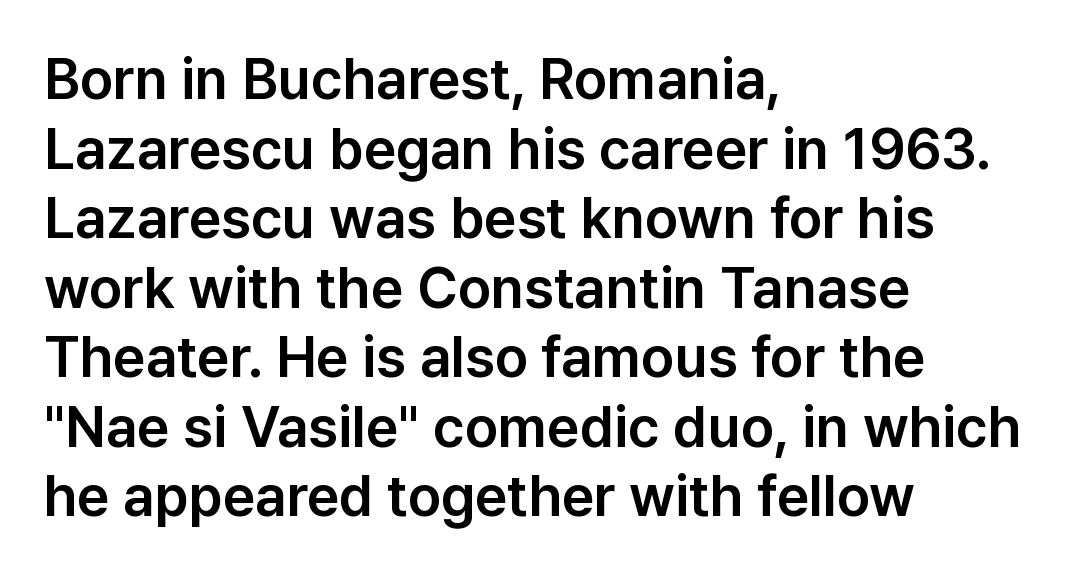
{"serif": "no", "italic": "no", "width": "normal", "stroke_contrast": "low", "x_height": "medium", "monospaced": "no", "underline": "no", "align": "left", "line_spacing_ratio": 1.22, "letter_spacing": "normal", "letter_spacing_em": 0.0, "glyph_px": 57}
